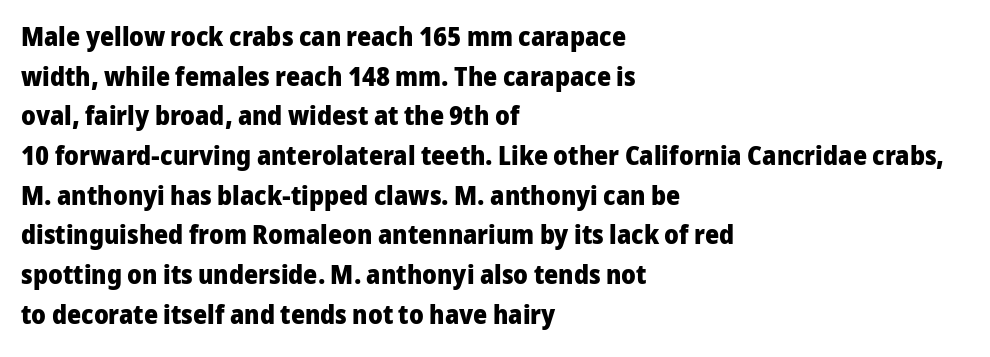
The glyphs are unaccompanied by any horizontal stroke below them. The characters look thick and weighty, a clear bold. Horizontally, the lines are justified to the leading edge only. Successive baselines arrive at the customary interval. Ordinary non-slanted type is in use.
